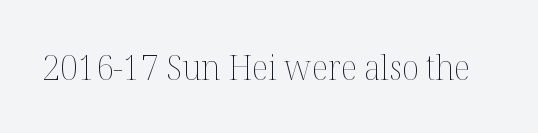
The image shows 35 px thin type, upright; set normal letter spacing, not underlined; medium stroke contrast and a medium x-height.
